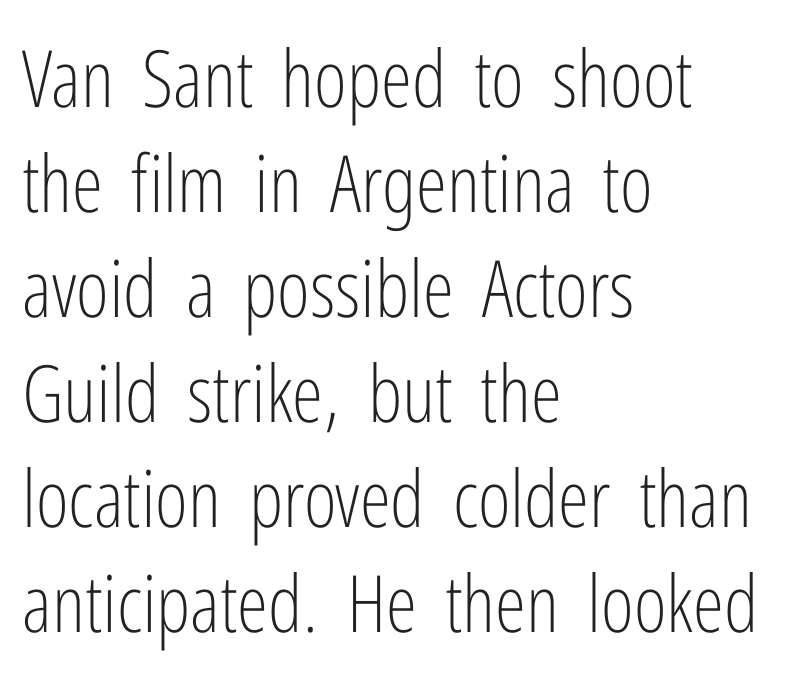
Posture: vertical. Vertically, the passage feels balanced, rows spaced as you'd expect. Nobody touched the tracking dial on this one. Caption: multi-line text, flush left, ragged right. The typesetting does not lean heavy: it is not bold. The type family on display is of the sans-serif kind.
